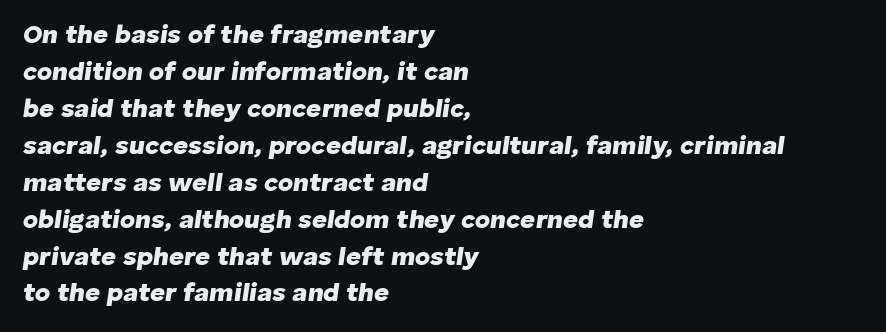
Slanted lettering throughout. Glyph-to-glyph distance matches everyday printed text. Line spacing here is normal. Typographic density is high because the face is bold.
